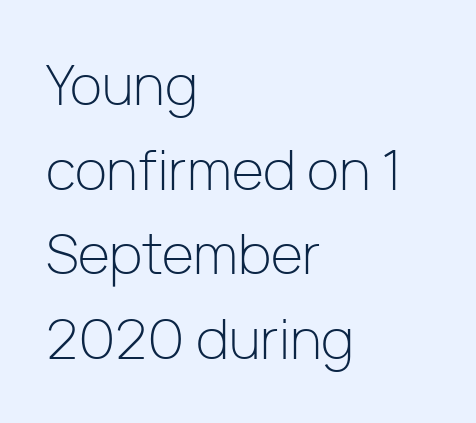
{"serif": "no", "italic": "no", "bold": "no", "weight": "light", "width": "normal", "stroke_contrast": "low", "x_height": "medium", "monospaced": "no", "underline": "no", "align": "left", "line_spacing": "normal", "line_spacing_ratio": 1.54, "letter_spacing": "normal", "letter_spacing_em": 0.0, "glyph_px": 55}
